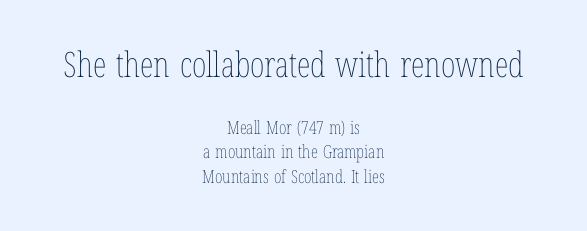
Reading top to bottom, the characters get smaller at the block break. Vertical spacing — default. The gap between lines stays unmarked. The font sits on the lighter half of the weight spectrum, regular included. The type sits square on the baseline with zero lean.
